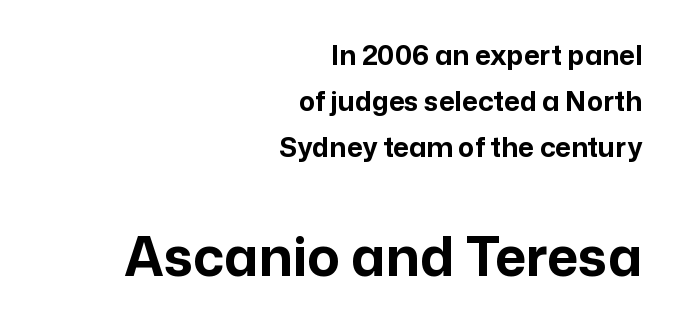
Q: Is the text bold? A: Yes.
Q: Is the text italic (slanted)? A: No, it is upright.
Q: Is the typeface a serif or a sans-serif typeface? A: Sans-serif.
Q: Is the text underlined? A: No.
Q: How is the paragraph aligned? A: Right-aligned.
Q: Is the spacing between letters normal or unusually wide? A: Normal.
Q: Which block of text is set in a larger size, the first (top) or the second (bottom)? A: The second (bottom) one.
Q: Width (condensed, normal, or wide)? A: Normal.
Q: Stroke contrast? A: Low.
Q: x-height? A: Medium.
Q: Monospaced? A: No.
